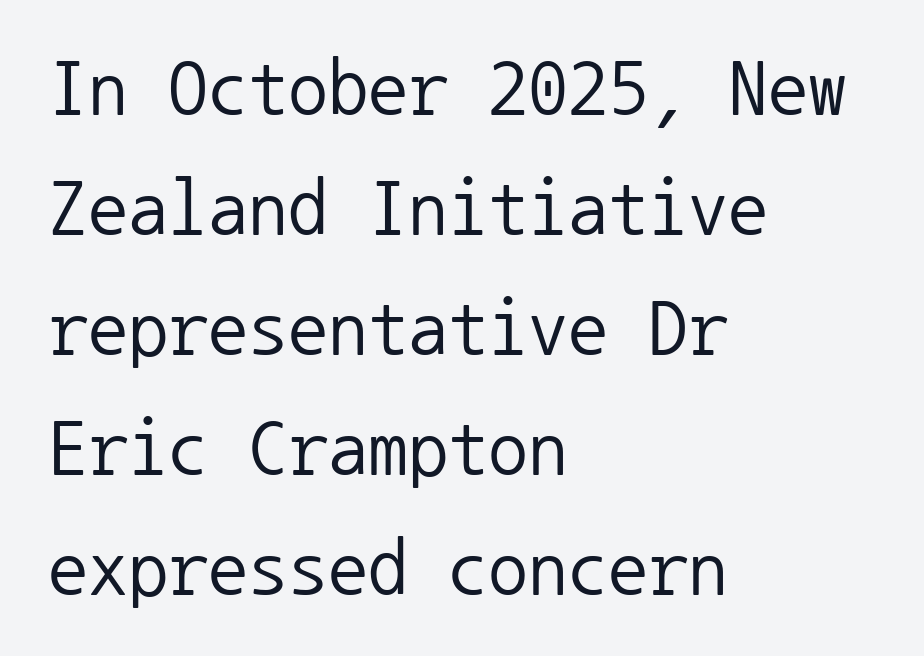
No letter is thick-stroked: the sample isn't bold. Each line starts at the same left margin while the right side varies. The zone under the glyphs is completely vacant. The tracking reads as untouched default to a designer's eye. Quick note: not italic, upright. Every character here occupies the same horizontal width, giving the sample a typewriter-like rhythm.
